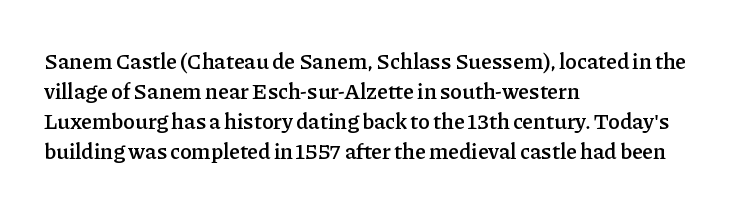
Q: Is the text bold? A: Semi-bold.
Q: Is the text italic (slanted)? A: No, it is upright.
Q: Is the text underlined? A: No.
Q: How is the paragraph aligned? A: Left-aligned.
Q: Is the spacing between letters normal or unusually wide? A: Normal.
Q: Is the spacing between lines tight, normal or loose? A: Normal.
